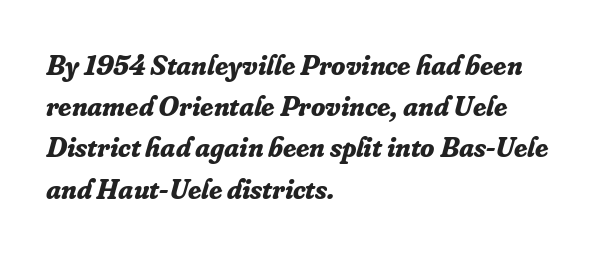
{"serif": "yes", "italic": "yes", "lean": "right", "slant_degrees": 16, "bold": "yes", "weight": "bold", "width": "normal", "stroke_contrast": "low", "x_height": "small", "monospaced": "no", "underline": "no", "align": "left", "line_spacing": "normal", "line_spacing_ratio": 1.42, "letter_spacing": "normal", "letter_spacing_em": 0.0, "glyph_px": 29}
